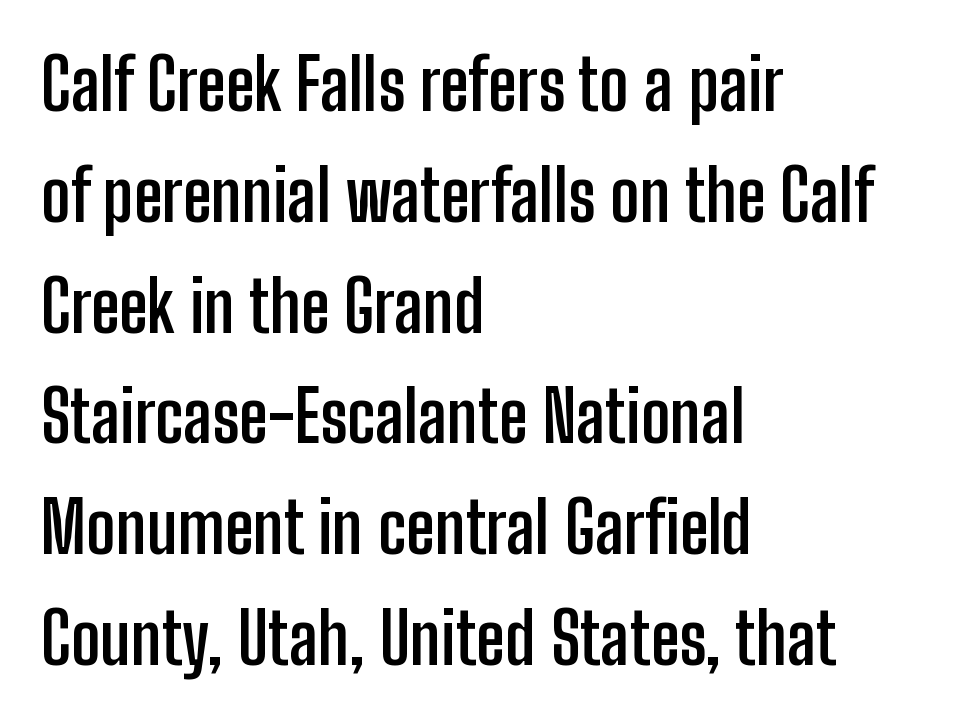
{"serif": "no", "italic": "no", "bold": "yes", "weight": "semibold", "width": "condensed", "stroke_contrast": "low", "x_height": "medium", "monospaced": "no", "underline": "no", "align": "left", "line_spacing": "normal", "line_spacing_ratio": 1.56, "letter_spacing": "normal", "letter_spacing_em": 0.0, "glyph_px": 71}
